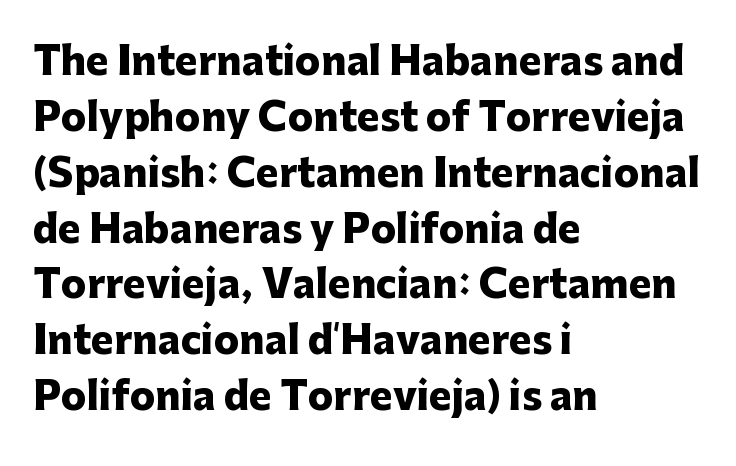
Rule under the text: the space is simply empty. Is the type bold? Yes — the strokes are clearly thick and heavy. The setting favours the left margin, as ordinary paragraphs usually do. This sample has the flowing, uneven cadence of proportional lettering. The rows are spaced the way most documents space them.
